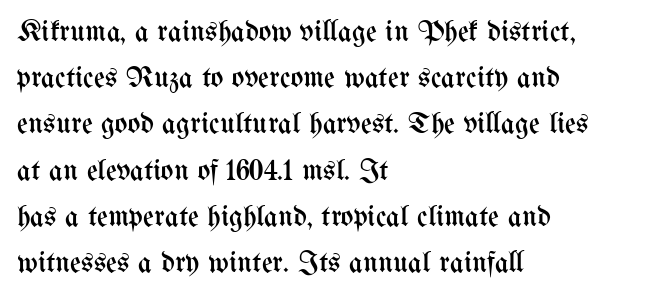
The image shows 30 px regular-weight, condensed type, upright; set left-aligned, normal line spacing (1.54x), normal letter spacing, not underlined; medium stroke contrast and a medium x-height.
